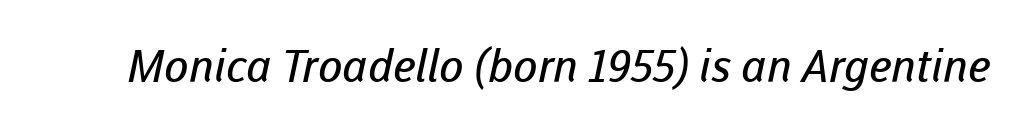
The image shows 45 px regular-weight sans-serif type; set normal letter spacing, not underlined; low stroke contrast and a medium x-height.
